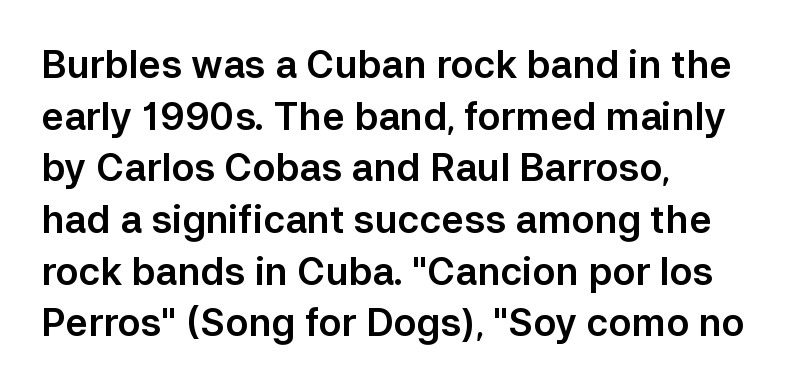
The image shows 38 px sans-serif type, upright; set left-aligned, normal line spacing (1.36x), normal letter spacing, not underlined; low stroke contrast and a medium x-height.
